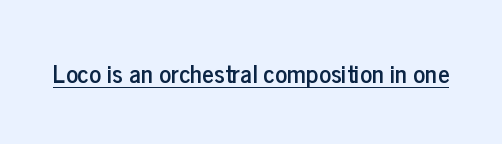
Q: Is the text italic (slanted)? A: No, it is upright.
Q: Is the text underlined? A: Yes.
Q: Is the spacing between letters normal or unusually wide? A: Normal.
